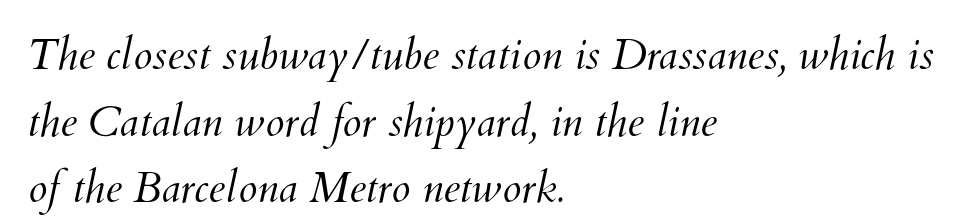
Q: Is the text bold? A: No.
Q: Is the text underlined? A: No.
Q: How is the paragraph aligned? A: Left-aligned.
Q: Is the spacing between letters normal or unusually wide? A: Normal.
Q: Is the spacing between lines tight, normal or loose? A: Normal.
Q: Width (condensed, normal, or wide)? A: Normal.
Q: Stroke contrast? A: Medium.
Q: x-height? A: Small.
Q: Monospaced? A: No.
